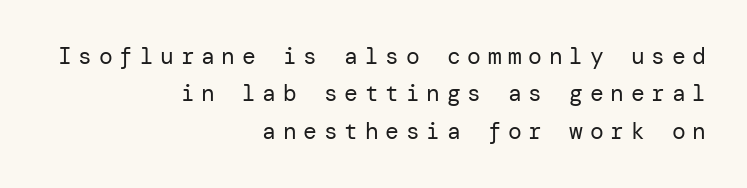
Q: Is the text bold? A: No.
Q: Is the text italic (slanted)? A: No, it is upright.
Q: Is the text underlined? A: No.
Q: How is the paragraph aligned? A: Right-aligned.
Q: Is the spacing between letters normal or unusually wide? A: Unusually wide.
Q: Is the spacing between lines tight, normal or loose? A: Normal.
